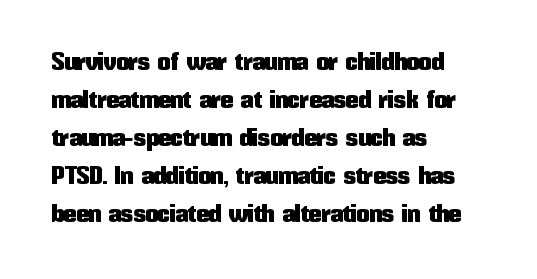
Q: Is the text italic (slanted)? A: No, it is upright.
Q: Is the text underlined? A: No.
Q: How is the paragraph aligned? A: Left-aligned.
Q: Is the spacing between letters normal or unusually wide? A: Normal.
Q: Is the spacing between lines tight, normal or loose? A: Normal.
